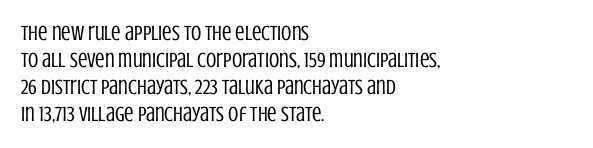
Q: Is the text bold? A: No.
Q: Is the text italic (slanted)? A: No, it is upright.
Q: Is the text underlined? A: No.
Q: How is the paragraph aligned? A: Left-aligned.
Q: Is the spacing between letters normal or unusually wide? A: Normal.
Q: Is the spacing between lines tight, normal or loose? A: Normal.
